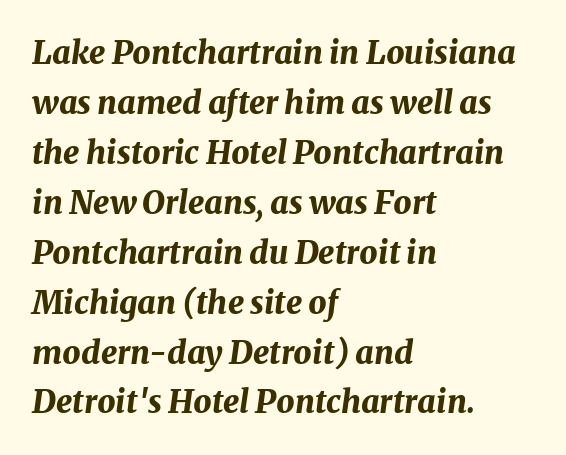
The image shows 32 px bold type, italic (leaning right); set left-aligned, normal line spacing (1.56x), normal letter spacing, not underlined; medium stroke contrast and a medium x-height.
